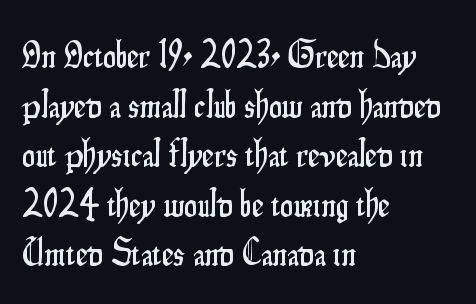
The image shows 37 px condensed sans-serif type, upright; set left-aligned, normal line spacing (1.34x), normal letter spacing, not underlined; low stroke contrast and a small x-height.
